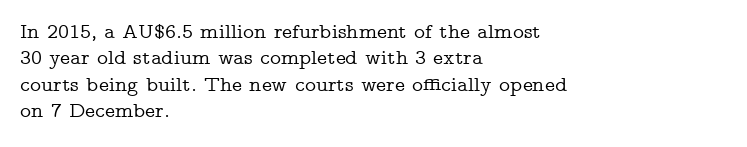
Q: Is the text italic (slanted)? A: No, it is upright.
Q: Is the text underlined? A: No.
Q: How is the paragraph aligned? A: Left-aligned.
Q: Is the spacing between letters normal or unusually wide? A: Normal.
Q: Is the spacing between lines tight, normal or loose? A: Normal.
